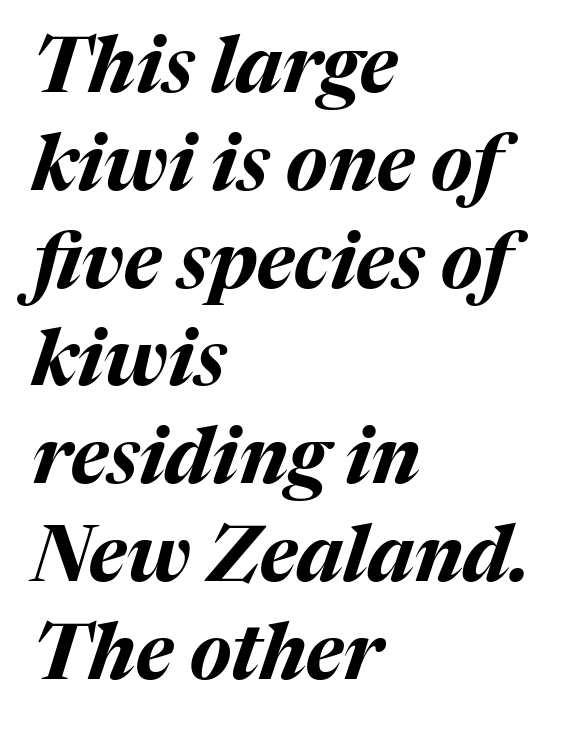
Beneath every word, the page is bare. Strokes here are thick enough to call this a true bold. Students, observe: this is what conventionally led text looks like. Does the lettering tilt? It does — this is italic. The rendering anchors every line to the left-hand side.
